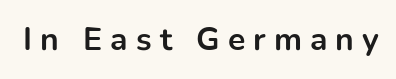
Check the space under the baseline: it is left empty. To sum up the face: it is a sans, with no serifs. Weight check: bold — yes, fully. Looks like regular typesetting: each glyph gets only the width it needs. When letters stand straight like this, we call the style roman or upright.
